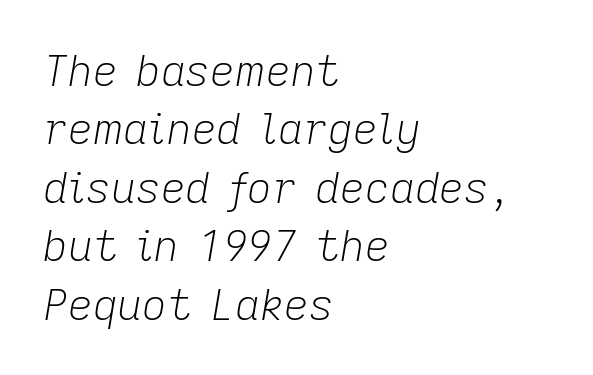
This is oblique type, the kind used for emphasis or titles. No heavy texture on the line: the type isn't bold. Observe the ordinary spacing: letters are neighbours, not strangers. Each row of text sits above clean, open space.
